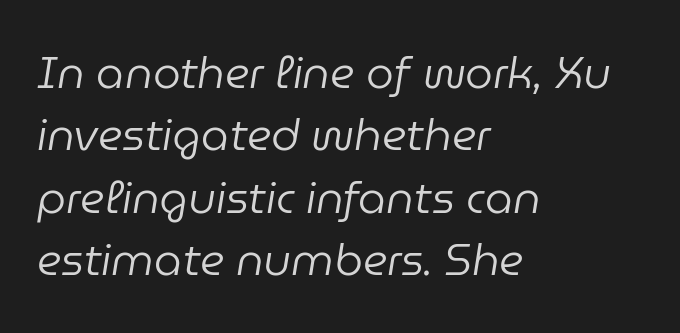
What's the leading like? Ordinary, nothing unusual. The letters are slanted; this is an italic face. Think of a printed novel: that variable character pitch is what you see here. No word sits above an underline. Is the stroke heavy? The answer is a plain regular-or-lighter.
